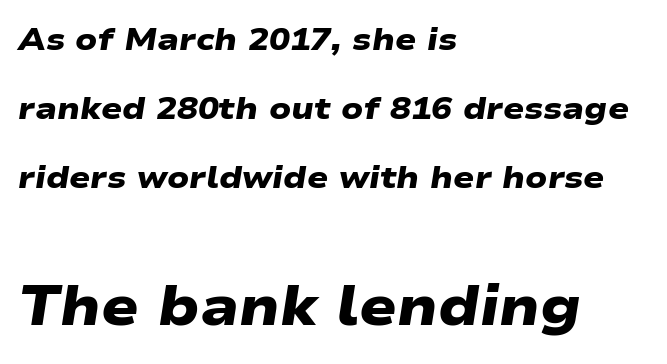
The image shows 55 px heavy, wide sans-serif type; set left-aligned, loose line spacing (2.23x), normal letter spacing, not underlined; the second (bottom) block is 1.77x larger; low stroke contrast and a medium x-height.
